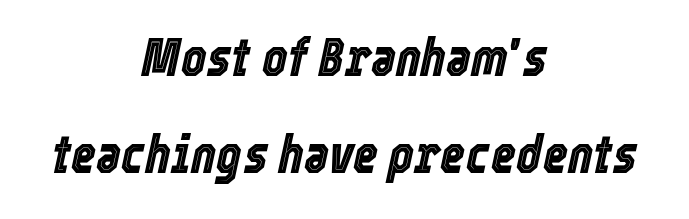
The text carries the slant typical of an italic or oblique font. The letters advance in unequal steps, a hallmark of proportional type. The paragraph shown floats in the horizontal middle. Has an underline been added? It has not. Inter-character spacing is left at the font's built-in metrics.
